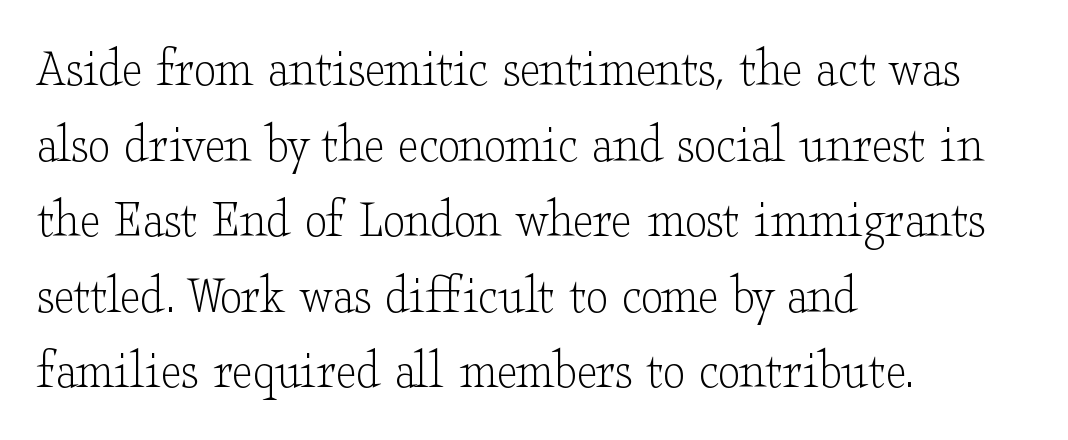
Q: Is the text bold? A: No.
Q: Is the text italic (slanted)? A: No, it is upright.
Q: Is the typeface a serif or a sans-serif typeface? A: Serif.
Q: Is the text underlined? A: No.
Q: How is the paragraph aligned? A: Left-aligned.
Q: Is the spacing between letters normal or unusually wide? A: Normal.
Q: Is the spacing between lines tight, normal or loose? A: Normal.
Q: Width (condensed, normal, or wide)? A: Wide.
Q: Stroke contrast? A: Low.
Q: x-height? A: Small.
Q: Monospaced? A: No.
